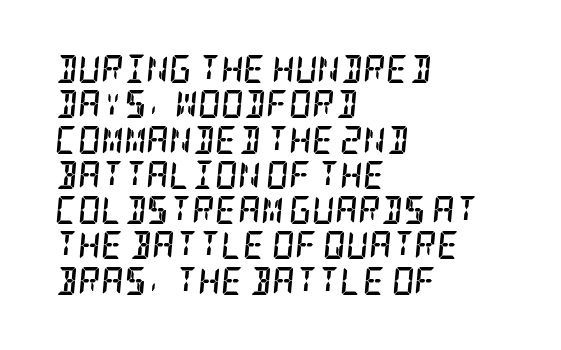
The block of text has a typical density, with ordinary space between rows. There is no visible air inserted between adjacent glyphs. Italic: yes, the glyphs are oblique. The area under the type is left untouched.
